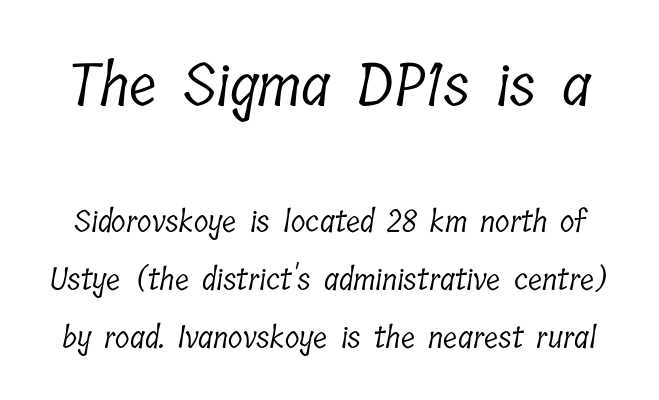
{"serif": "yes", "bold": "no", "weight": "light", "width": "condensed", "stroke_contrast": "low", "x_height": "medium", "monospaced": "no", "underline": "no", "line_spacing": "loose", "line_spacing_ratio": 1.92, "letter_spacing": "normal", "letter_spacing_em": 0.0, "larger_block": "first", "size_ratio": 1.97, "glyph_px": 59}
